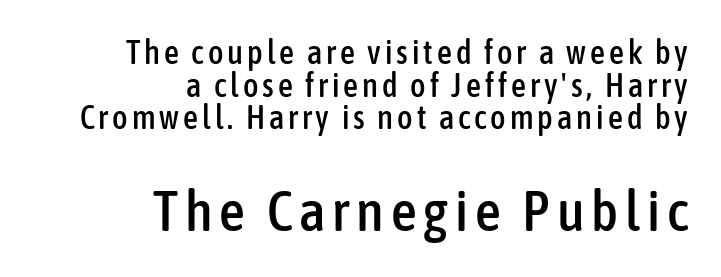
Q: Is the text italic (slanted)? A: No, it is upright.
Q: Is the typeface a serif or a sans-serif typeface? A: Sans-serif.
Q: Is the text underlined? A: No.
Q: How is the paragraph aligned? A: Right-aligned.
Q: Is the spacing between lines tight, normal or loose? A: Tight.
Q: Which block of text is set in a larger size, the first (top) or the second (bottom)? A: The second (bottom) one.
Q: Width (condensed, normal, or wide)? A: Condensed.
Q: Stroke contrast? A: Low.
Q: x-height? A: Medium.
Q: Monospaced? A: No.
